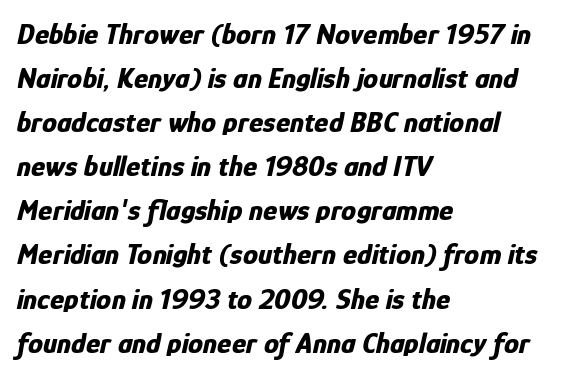
Rows of type keep a routine distance in the vertical direction. This rendering leaves character spacing at its baseline value. Bold? Absolutely — the strokes are thick and heavy. Do the characters align in a grid? No, the font is proportional.
